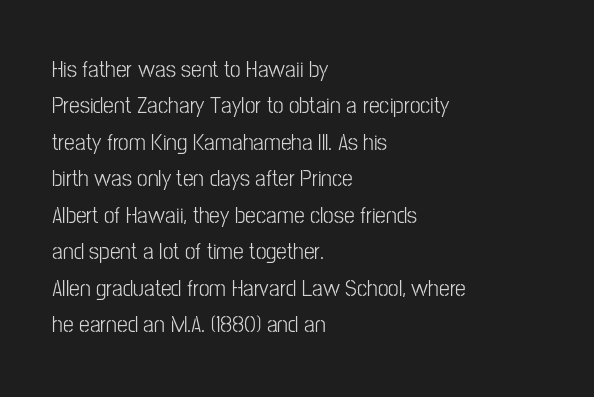
The image shows 24 px text type, upright; set left-aligned, normal line spacing (1.52x), normal letter spacing, not underlined.
